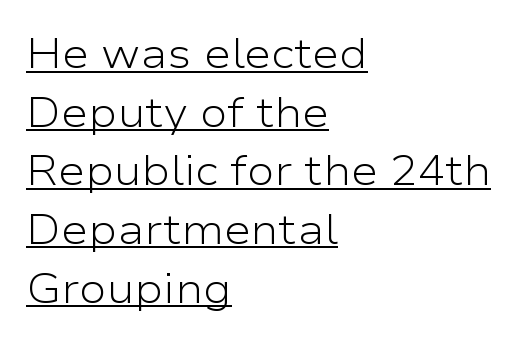
{"serif": "no", "italic": "no", "bold": "no", "weight": "light", "width": "wide", "stroke_contrast": "low", "x_height": "medium", "monospaced": "no", "underline": "yes", "align": "left", "line_spacing": "normal", "line_spacing_ratio": 1.43, "letter_spacing": "normal", "letter_spacing_em": 0.0, "glyph_px": 41}
